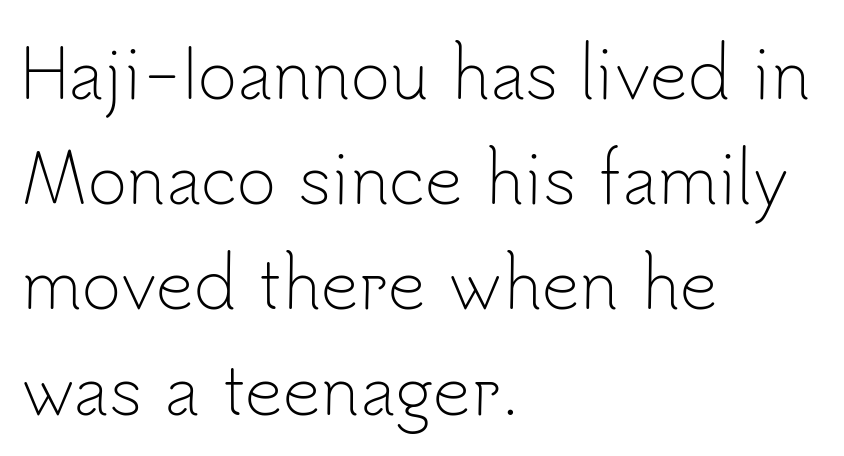
The image shows 67 px light sans-serif type, upright; set left-aligned, normal line spacing (1.57x), normal letter spacing, not underlined; low stroke contrast and a small x-height.
